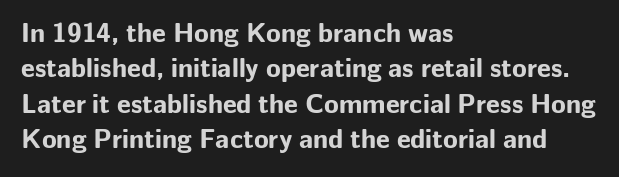
{"italic": "no", "bold": "yes", "underline": "no", "align": "left", "line_spacing": "normal", "line_spacing_ratio": 1.31, "letter_spacing": "normal", "letter_spacing_em": 0.0, "glyph_px": 27}
